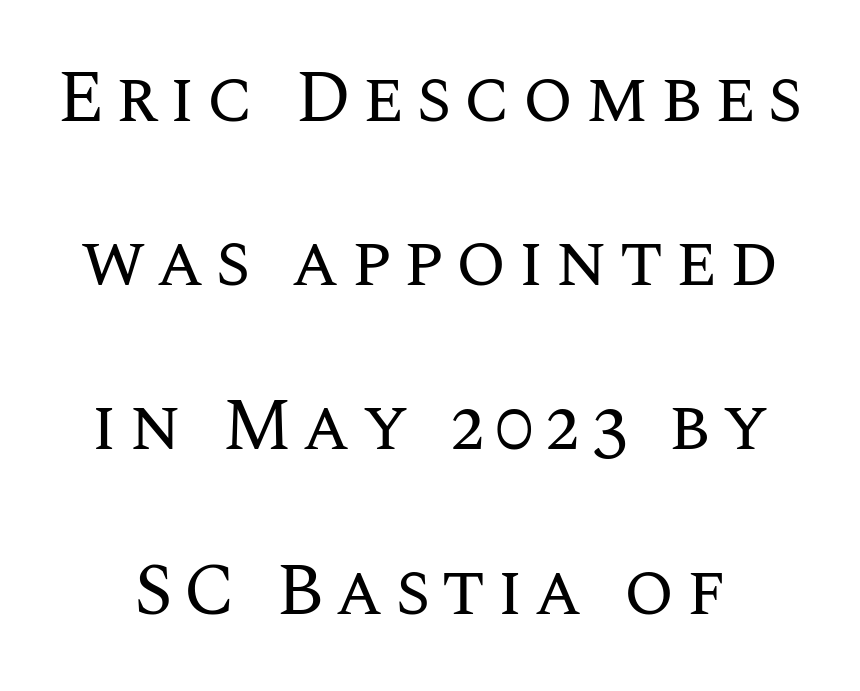
Q: Is the text bold? A: No.
Q: Is the text italic (slanted)? A: No, it is upright.
Q: Is the text underlined? A: No.
Q: Is the spacing between lines tight, normal or loose? A: Loose.
Q: Width (condensed, normal, or wide)? A: Normal.
Q: Stroke contrast? A: Medium.
Q: x-height? A: Large.
Q: Monospaced? A: No.
